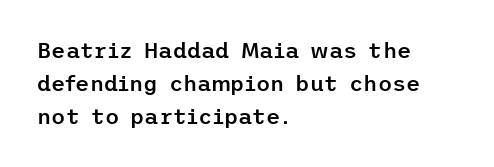
The image shows 22 px text type, upright; set left-aligned, normal line spacing (1.51x), normal letter spacing, not underlined.
